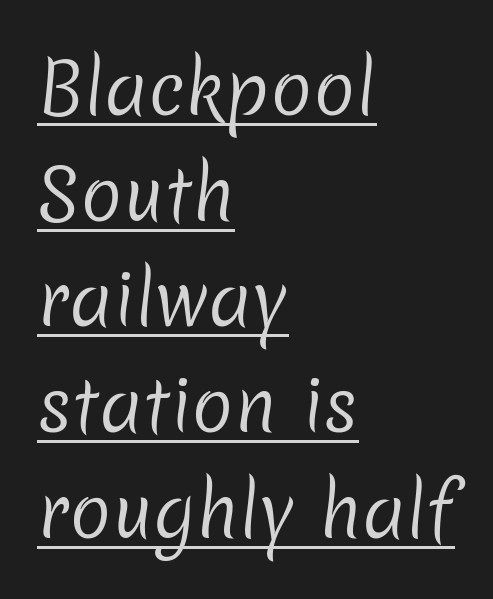
The image shows 70 px regular-weight sans-serif type; set left-aligned, normal line spacing (1.51x), normal letter spacing, underlined; low stroke contrast and a medium x-height.
